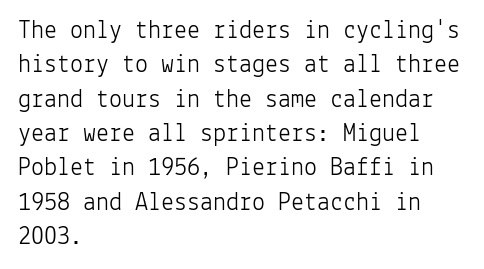
Q: Is the text bold? A: No.
Q: Is the text italic (slanted)? A: No, it is upright.
Q: Is the text underlined? A: No.
Q: How is the paragraph aligned? A: Left-aligned.
Q: Is the spacing between letters normal or unusually wide? A: Normal.
Q: Is the spacing between lines tight, normal or loose? A: Normal.
